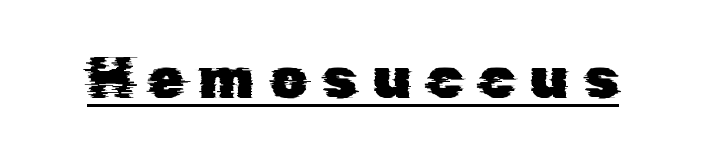
The image shows 59 px sans-serif type; set unusually wide letter spacing (+0.25 em), underlined; low stroke contrast and a medium x-height.
